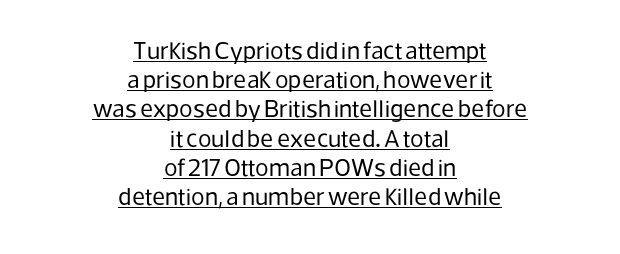
The image shows 25 px text type, upright; set centered, line spacing 1.17x, normal letter spacing, underlined.
